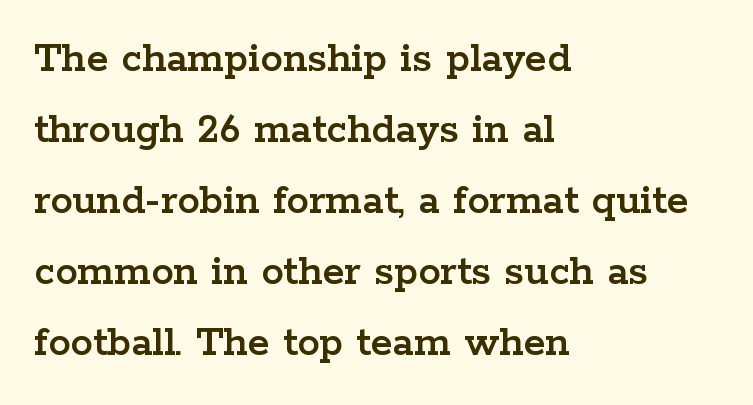
Summary of vertical rhythm: regular, with standard interline spacing. The lettering holds an erect, upright posture throughout. Underline: absent. Note the varied advance widths — an 'i' is clearly narrower than an 'm'. Tracking value appears to be zero — textbook default spacing.
